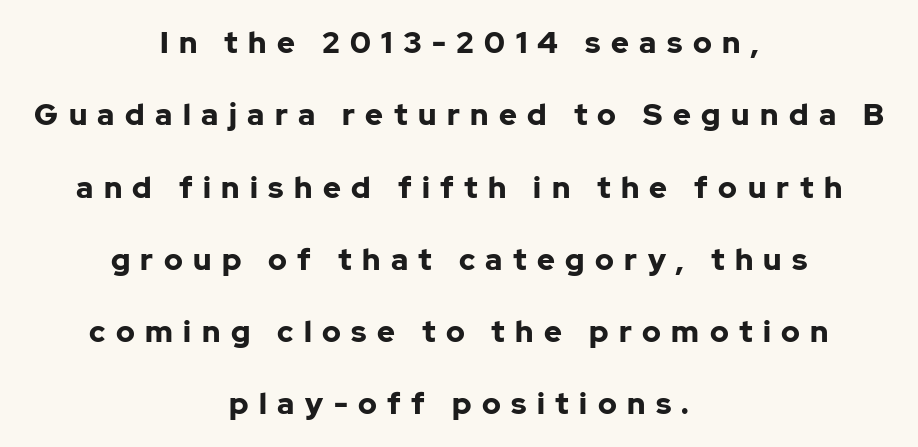
{"serif": "no", "italic": "no", "bold": "yes", "weight": "bold", "width": "normal", "stroke_contrast": "low", "x_height": "medium", "monospaced": "no", "underline": "no", "align": "center", "line_spacing": "loose", "line_spacing_ratio": 2.41, "letter_spacing": "wide", "letter_spacing_em": 0.35, "glyph_px": 30}
